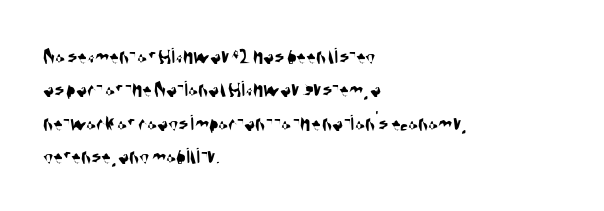
The image shows 23 px text type; set left-aligned, normal line spacing (1.45x), normal letter spacing, not underlined.
